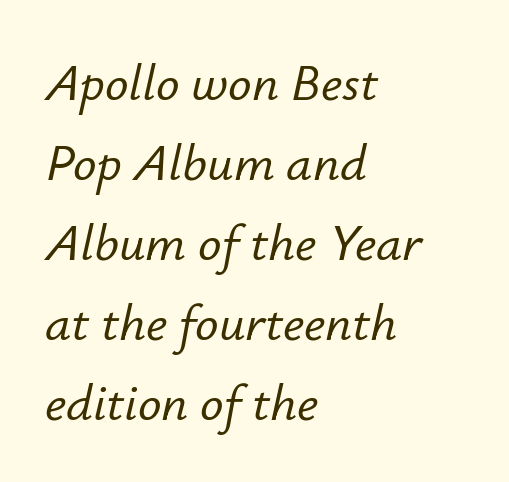
{"italic": "yes", "lean": "right", "slant_degrees": 12, "width": "normal", "stroke_contrast": "low", "x_height": "small", "monospaced": "no", "underline": "no", "align": "left", "line_spacing": "normal", "line_spacing_ratio": 1.54, "letter_spacing": "normal", "letter_spacing_em": 0.0, "glyph_px": 52}
